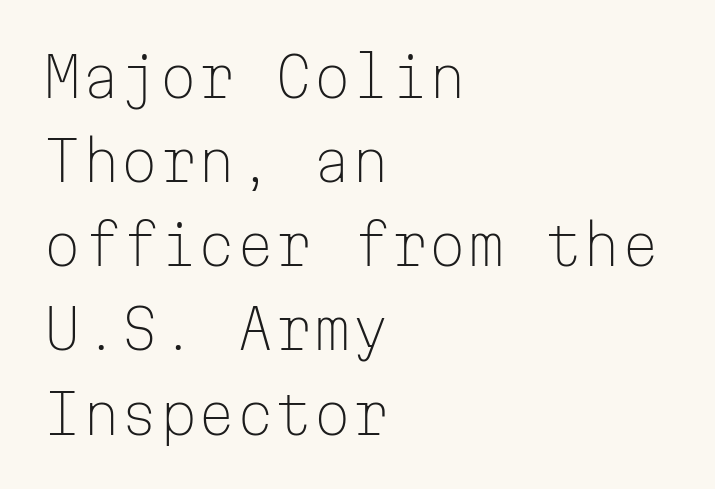
The image shows 55 px light sans-serif type, upright, monospaced; set left-aligned, normal line spacing (1.53x), normal letter spacing, not underlined; low stroke contrast and a medium x-height.
